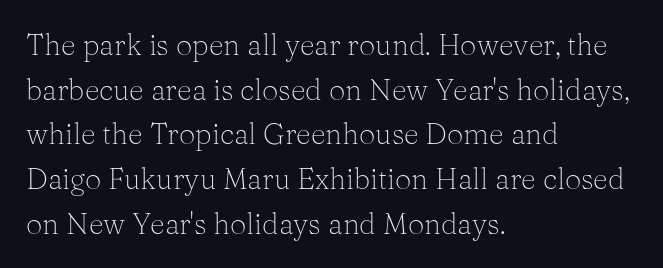
Q: Is the text bold? A: No.
Q: Is the text italic (slanted)? A: No, it is upright.
Q: Is the typeface a serif or a sans-serif typeface? A: Serif.
Q: Is the text underlined? A: No.
Q: How is the paragraph aligned? A: Left-aligned.
Q: Is the spacing between letters normal or unusually wide? A: Normal.
Q: Is the spacing between lines tight, normal or loose? A: Normal.
Q: Width (condensed, normal, or wide)? A: Normal.
Q: Stroke contrast? A: Medium.
Q: x-height? A: Medium.
Q: Monospaced? A: No.
